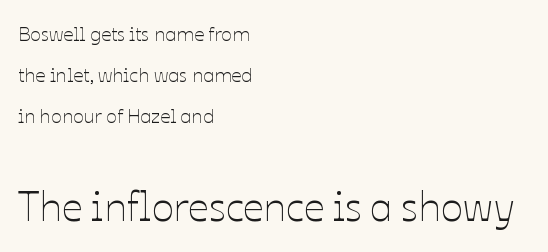
{"italic": "no", "bold": "no", "weight": "thin", "width": "normal", "stroke_contrast": "low", "x_height": "medium", "monospaced": "no", "underline": "no", "align": "left", "line_spacing": "loose", "line_spacing_ratio": 2.06, "letter_spacing": "normal", "letter_spacing_em": 0.0, "larger_block": "second", "size_ratio": 2.05, "glyph_px": 41}
